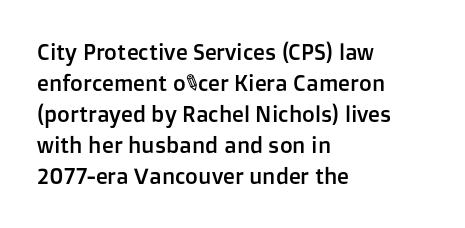
{"italic": "no", "underline": "no", "align": "left", "line_spacing": "normal", "line_spacing_ratio": 1.41, "letter_spacing": "normal", "letter_spacing_em": 0.0, "glyph_px": 22}
